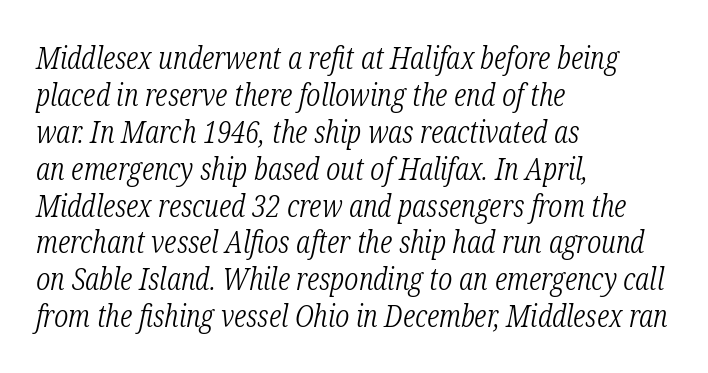
The image shows 30 px light, condensed serif type, italic (leaning right); set left-aligned, line spacing 1.23x, normal letter spacing, not underlined; low stroke contrast and a medium x-height.
